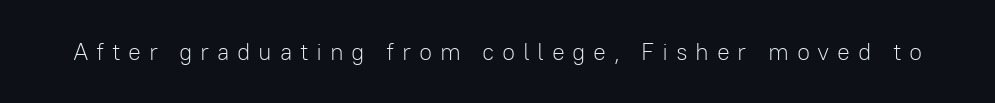
The image shows 24 px text type, upright; set unusually wide letter spacing (+0.32 em), not underlined.
